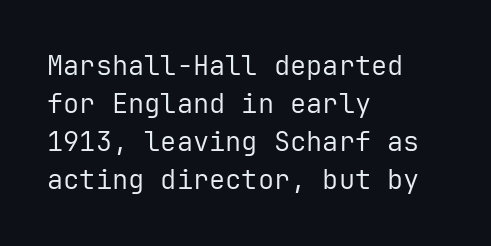
The designer left line spacing at the default. A classic flush-left, rag-right setting is used for this passage. The font sits on the lighter half of the weight spectrum, regular included. The letters stand straight up with perfectly vertical stems. No word sits above an underline.
